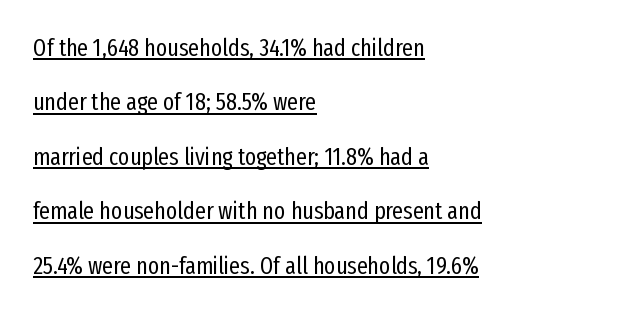
The lines in this sample share a left origin and differ only in where they stop. Weight class: somewhere from thin through regular. How would I describe the line gaps? Wide and relaxed. What stands out about the letter spacing? Nothing — it is the standard amount.
